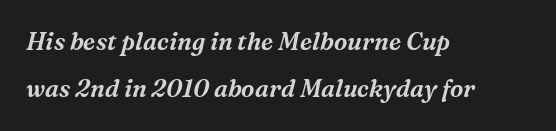
The image shows 24 px text type, italic (leaning right); set left-aligned, loose line spacing (1.96x), normal letter spacing, not underlined.
